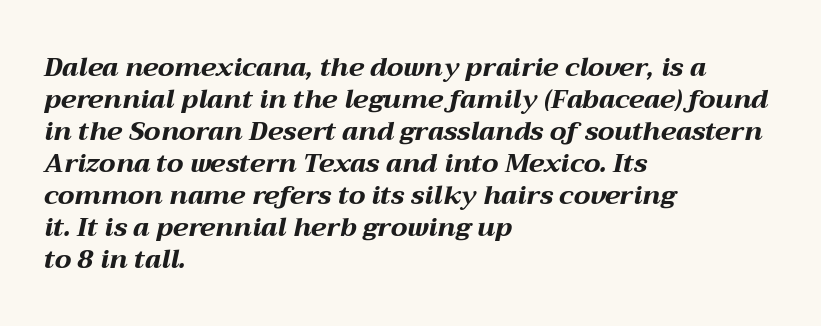
Glyph-to-glyph distance matches everyday printed text. When letters slant like this, we call the style italic. Each glyph is drawn with heavy, bold strokes. Casual observation: everything's shoved over to the left. Anything drawn beneath the words? Only blank space.
